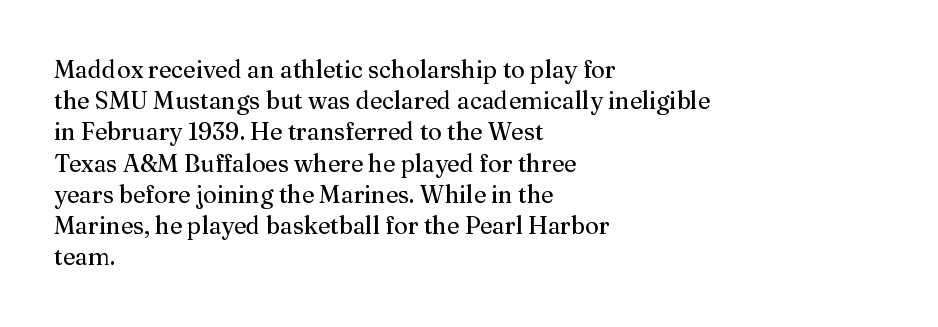
The image shows 24 px text type, upright; set left-aligned, normal line spacing (1.3x), normal letter spacing, not underlined.
